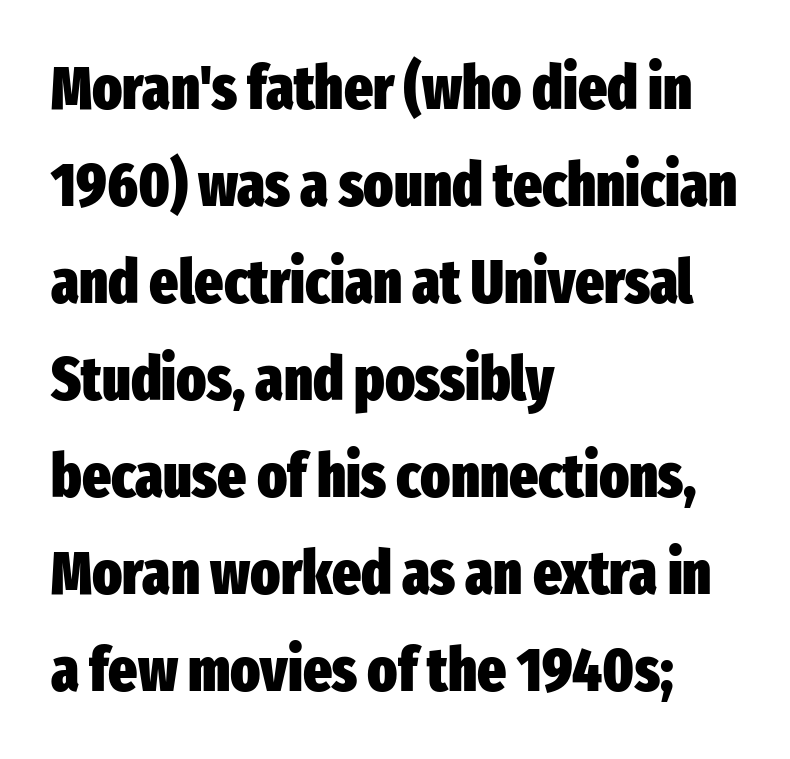
{"serif": "no", "italic": "no", "bold": "yes", "weight": "heavy", "width": "condensed", "stroke_contrast": "low", "x_height": "medium", "monospaced": "no", "underline": "no", "align": "left", "line_spacing": "normal", "line_spacing_ratio": 1.59, "letter_spacing": "normal", "letter_spacing_em": 0.0, "glyph_px": 61}
